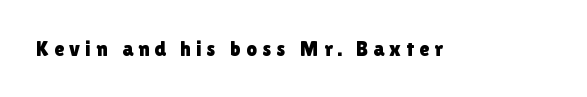
{"italic": "no", "underline": "no", "letter_spacing": "wide", "letter_spacing_em": 0.24, "glyph_px": 21}
